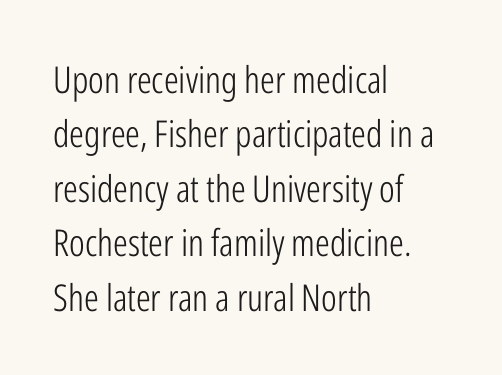
Character widths vary here, with narrow letters taking less room than wide ones. These lines keep a tight, regular rhythm from letter to letter. The typeface has the unassuming heft of standard copy or less. The foot of each line stays bare and open. The lines in this sample share a left origin and differ only in where they stop. Serif or sans? Sans — the stroke terminals are bare.
